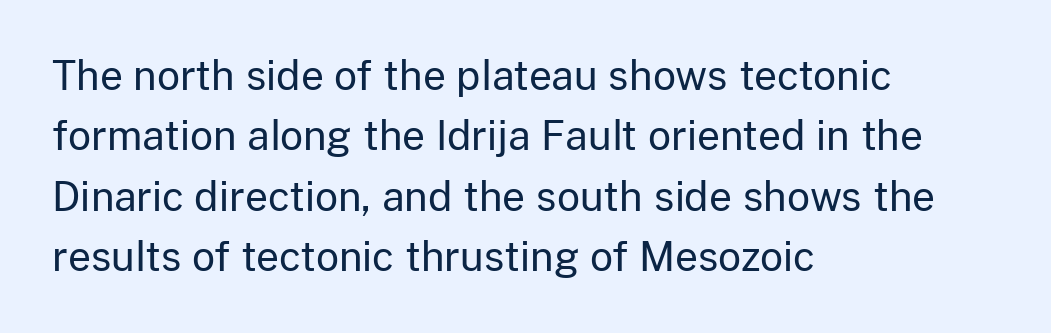
{"serif": "no", "italic": "no", "bold": "no", "weight": "regular", "width": "normal", "stroke_contrast": "low", "x_height": "medium", "monospaced": "no", "underline": "no", "align": "left", "line_spacing": "normal", "line_spacing_ratio": 1.51, "letter_spacing": "normal", "letter_spacing_em": 0.0, "glyph_px": 40}
